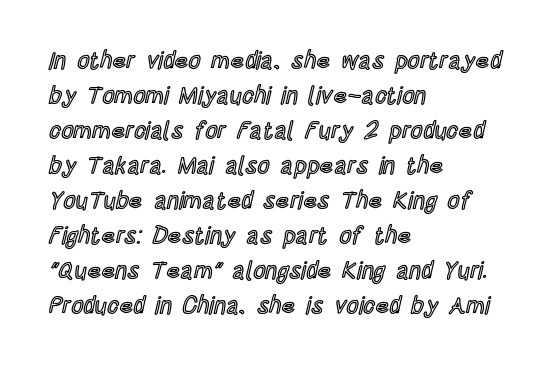
The image shows 24 px text type; set left-aligned, normal line spacing (1.46x), normal letter spacing, not underlined.
